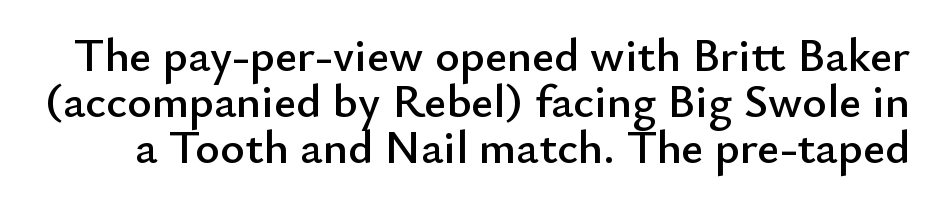
{"serif": "no", "italic": "no", "width": "normal", "stroke_contrast": "low", "x_height": "small", "monospaced": "no", "underline": "no", "line_spacing": "tight", "line_spacing_ratio": 0.98, "letter_spacing": "normal", "letter_spacing_em": 0.0, "glyph_px": 47}
